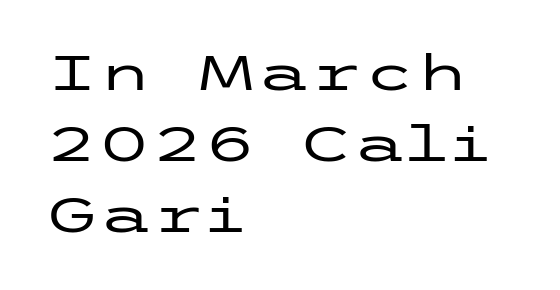
Q: Is the text italic (slanted)? A: No, it is upright.
Q: Is the typeface a serif or a sans-serif typeface? A: Sans-serif.
Q: Is the text underlined? A: No.
Q: How is the paragraph aligned? A: Left-aligned.
Q: Is the spacing between letters normal or unusually wide? A: Normal.
Q: Is the spacing between lines tight, normal or loose? A: Normal.
Q: Width (condensed, normal, or wide)? A: Wide.
Q: Stroke contrast? A: Low.
Q: x-height? A: Medium.
